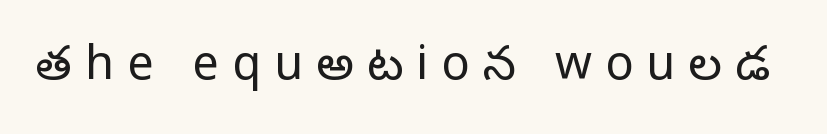
Ink coverage per letter is moderate at most. Rule under the text: the space is simply empty. Here the designer chose a conventional face with non-uniform glyph widths. The letters stand upright; this is a roman face. Classification — sans serif.
